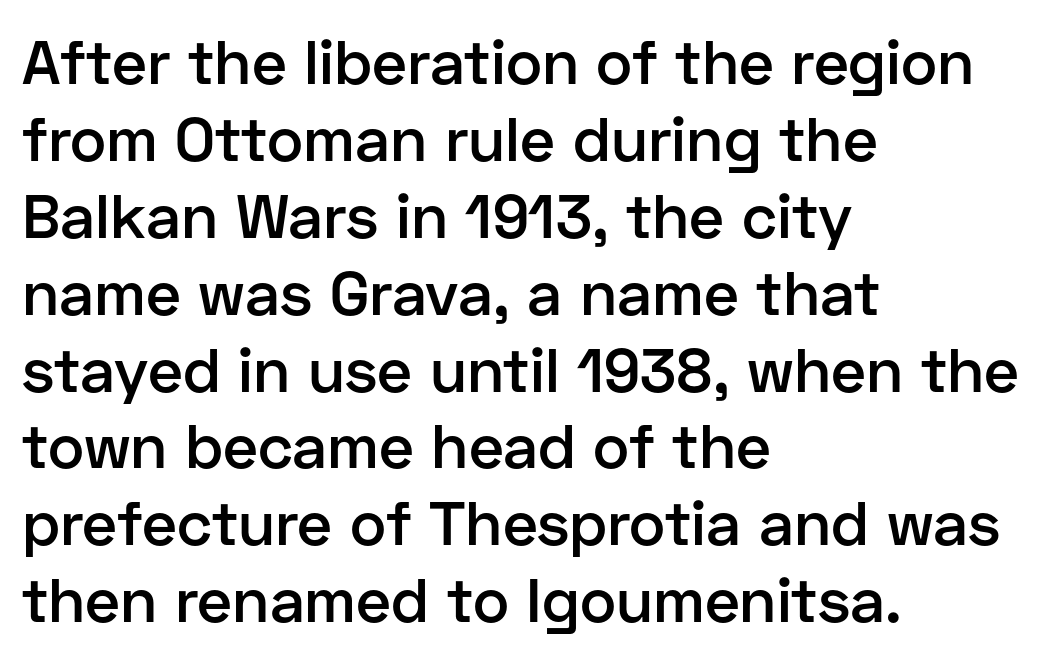
{"serif": "no", "italic": "no", "bold": "semi", "weight": "semibold", "width": "normal", "stroke_contrast": "low", "x_height": "medium", "monospaced": "no", "underline": "no", "align": "left", "line_spacing_ratio": 1.24, "letter_spacing": "normal", "letter_spacing_em": 0.0, "glyph_px": 62}
